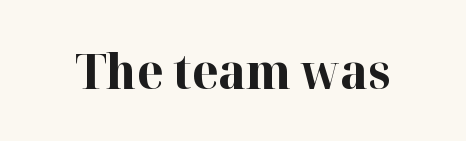
These lines are rendered in a variable-pitch font. No word sits above an underline. Characters follow at the spacing the type designer built in. As a designer I'd log this as weight 700, bold. The passage shown is typeset with a serif family. The typography opts for an upright posture over an oblique one.
